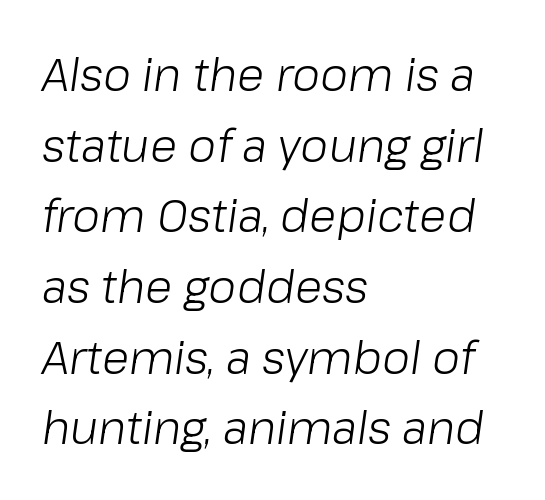
Q: Is the text bold? A: No.
Q: Is the text italic (slanted)? A: Yes, it leans right by about 8 degrees.
Q: Is the text underlined? A: No.
Q: How is the paragraph aligned? A: Left-aligned.
Q: Is the spacing between letters normal or unusually wide? A: Normal.
Q: Is the spacing between lines tight, normal or loose? A: Normal.
Q: Width (condensed, normal, or wide)? A: Normal.
Q: Stroke contrast? A: Low.
Q: x-height? A: Medium.
Q: Monospaced? A: No.
